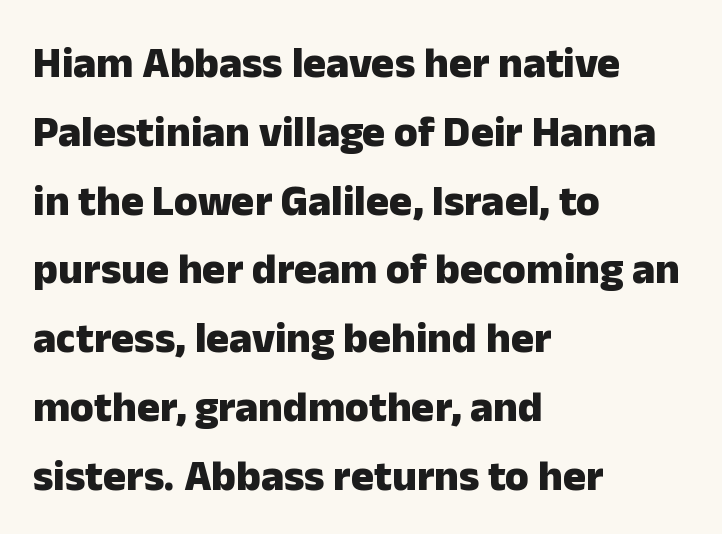
Style check: upright. Each letter keeps its own natural width here, so spacing adapts to shape. Compared with typical paragraphs, the rows here are spaced about the same. Where is the straight margin? On the left. The characters look thick and weighty, a clear bold.
